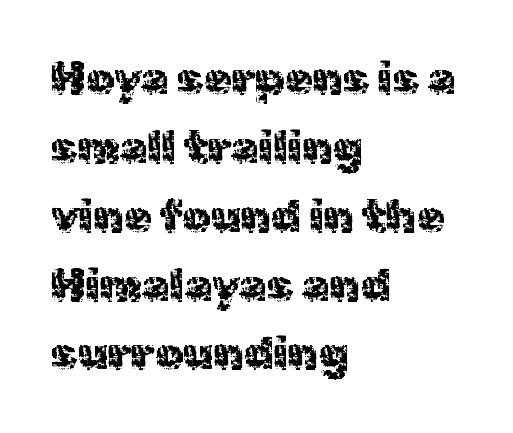
Descender tails drop into unmarked territory. The paragraph has a hard left edge and a soft right edge. Nope, not italic — everything's standing straight. Short note: letters normally spaced.
